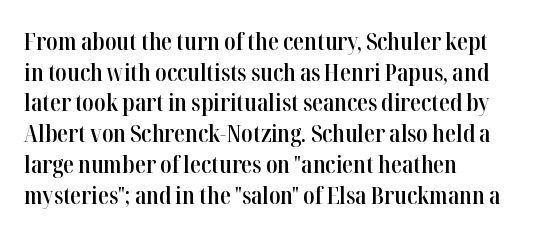
{"italic": "no", "bold": "semi", "underline": "no", "align": "left", "line_spacing": "normal", "line_spacing_ratio": 1.28, "letter_spacing": "normal", "letter_spacing_em": 0.0, "glyph_px": 24}
